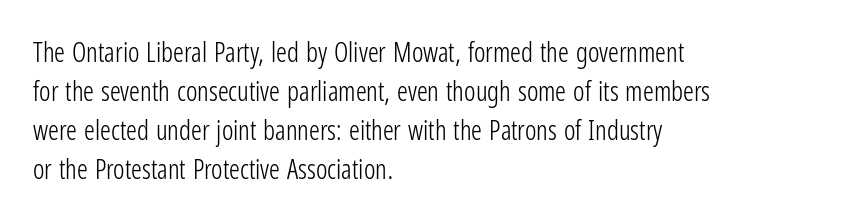
Q: Is the text bold? A: No.
Q: Is the text italic (slanted)? A: No, it is upright.
Q: Is the text underlined? A: No.
Q: How is the paragraph aligned? A: Left-aligned.
Q: Is the spacing between letters normal or unusually wide? A: Normal.
Q: Is the spacing between lines tight, normal or loose? A: Normal.
